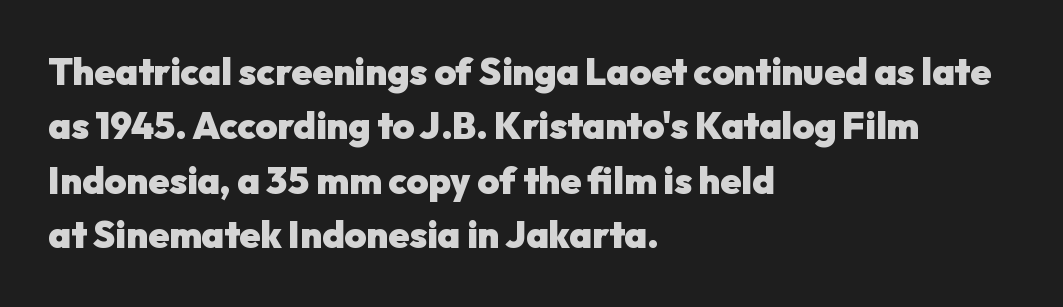
Q: Is the text bold? A: Yes.
Q: Is the text italic (slanted)? A: No, it is upright.
Q: Is the typeface a serif or a sans-serif typeface? A: Sans-serif.
Q: Is the text underlined? A: No.
Q: How is the paragraph aligned? A: Left-aligned.
Q: Is the spacing between letters normal or unusually wide? A: Normal.
Q: Is the spacing between lines tight, normal or loose? A: Normal.
Q: Width (condensed, normal, or wide)? A: Normal.
Q: Stroke contrast? A: Low.
Q: x-height? A: Medium.
Q: Monospaced? A: No.
